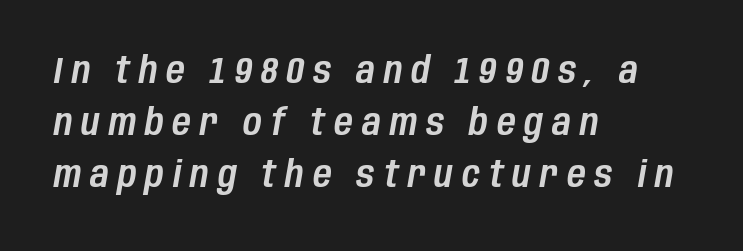
The image shows 36 px condensed type, italic (leaning right); set left-aligned, normal line spacing (1.45x), unusually wide letter spacing (+0.25 em), not underlined; low stroke contrast and a large x-height.
